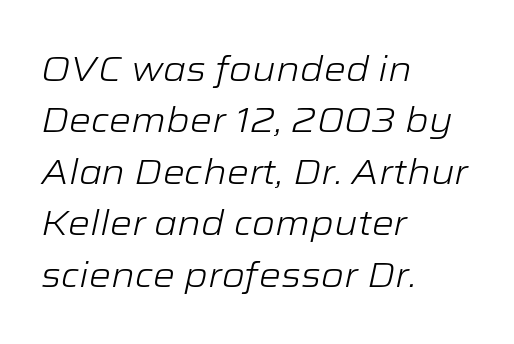
Do the characters align in a grid? No, the font is proportional. A bare baseline throughout the passage. What's the leading like? Ordinary, nothing unusual. These glyphs show unthickened strokes, regular width or finer. Characters follow at the spacing the type designer built in. A typesetter would mark this as italic.
